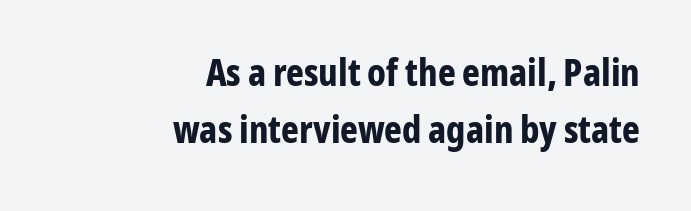
The type sits square on the baseline with zero lean. Nobody touched the tracking dial on this one. Clear beneath every line of the passage. Casual observation: everything's shoved over to the right. Summary of vertical rhythm: regular, with standard interline spacing. The text was rendered using a sans face with plain stroke endings.
